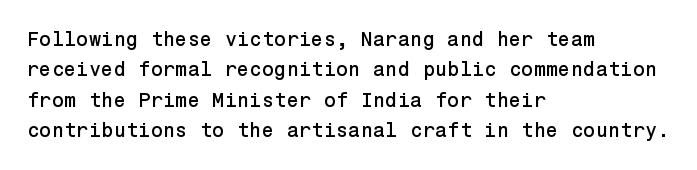
Characters follow at the spacing the type designer built in. The line-height multiplier appears to be the usual default. Just letters on the line, the space beneath them empty. It's the straight-up-and-down kind of type. Each line starts at the same left margin while the right side varies.
